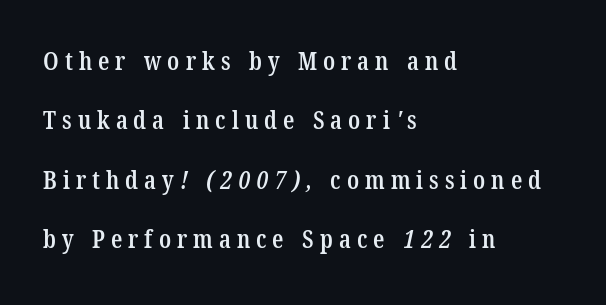
{"bold": "semi", "underline": "no", "align": "left", "line_spacing": "loose", "line_spacing_ratio": 2.38, "letter_spacing": "wide", "letter_spacing_em": 0.24, "glyph_px": 25}
